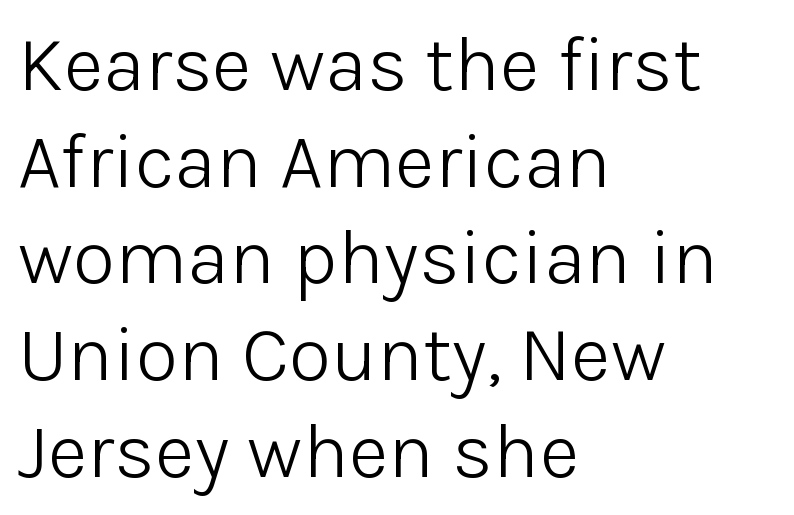
The letters advance in unequal steps, a hallmark of proportional type. The font's upright variant was chosen for this text. Letter spacing: default. The typesetting does not lean heavy: it is not bold. Compared with a centered layout, this one pins lines to the left instead.
